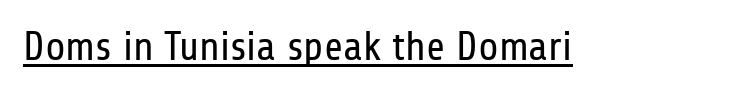
The image shows 41 px regular-weight, condensed sans-serif type, upright; set normal letter spacing, underlined; low stroke contrast and a medium x-height.
